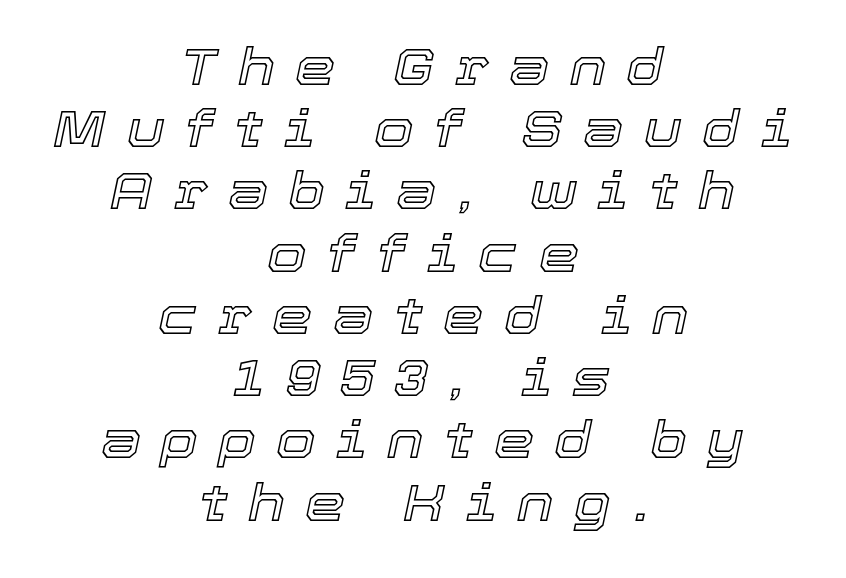
The image shows 51 px text type, italic (leaning right); set centered, line spacing 1.22x, unusually wide letter spacing (+0.4 em), not underlined; a medium x-height.
